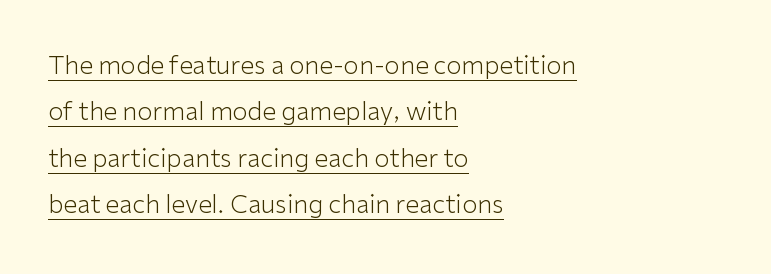
Decoration check: the copy is underlined. Short and long lines alike share a common starting point at left. The weight tops out at a normal text grade. This rendering leaves character spacing at its baseline value. A typesetter would mark this as roman, not italic.
